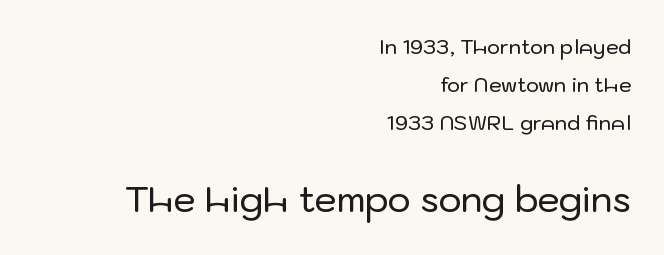
Q: Is the text italic (slanted)? A: No, it is upright.
Q: Is the typeface a serif or a sans-serif typeface? A: Sans-serif.
Q: Is the text underlined? A: No.
Q: How is the paragraph aligned? A: Right-aligned.
Q: Is the spacing between letters normal or unusually wide? A: Normal.
Q: Is the spacing between lines tight, normal or loose? A: Loose.
Q: Which block of text is set in a larger size, the first (top) or the second (bottom)? A: The second (bottom) one.
Q: Width (condensed, normal, or wide)? A: Normal.
Q: Stroke contrast? A: Low.
Q: x-height? A: Medium.
Q: Monospaced? A: No.
